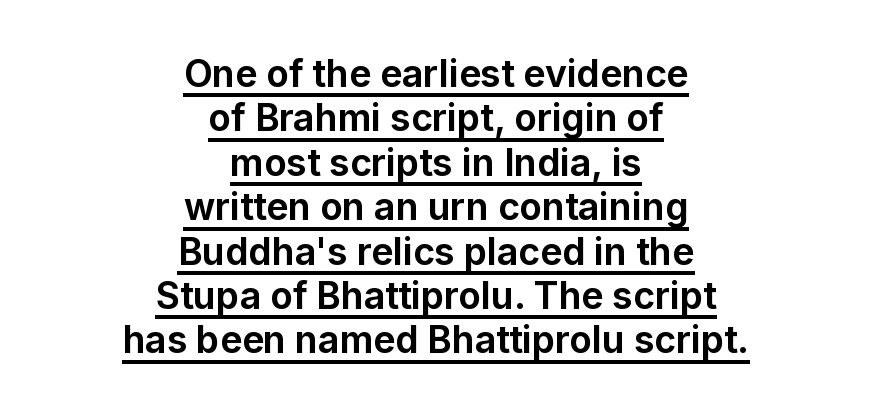
The passage shown is typed in a proportional face where columns would drift. Italic: no, the glyphs are upright roman. Its strokes are broad and dark, the hallmark of bold type. Tracking here is standard; glyphs follow each other at the usual distance.
